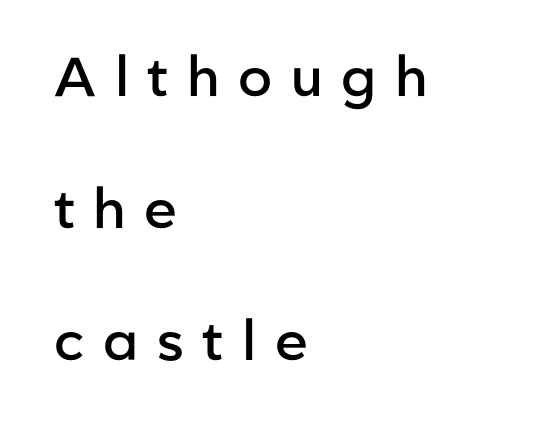
{"serif": "no", "italic": "no", "bold": "semi", "weight": "semibold", "width": "normal", "stroke_contrast": "low", "x_height": "medium", "monospaced": "no", "underline": "no", "align": "left", "line_spacing": "loose", "line_spacing_ratio": 2.4, "letter_spacing": "wide", "letter_spacing_em": 0.34, "glyph_px": 55}
